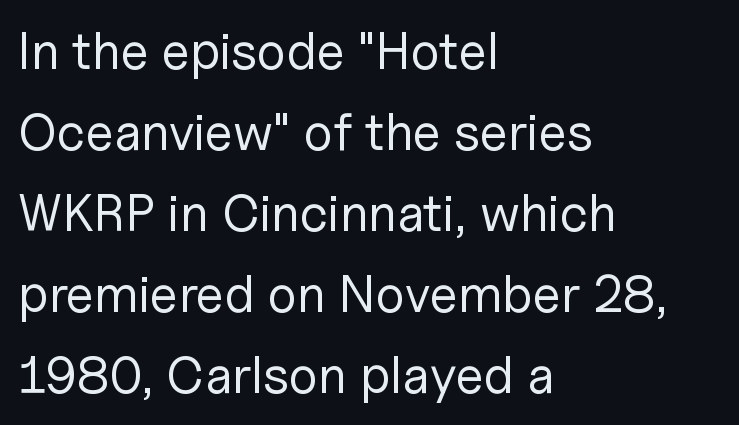
{"serif": "no", "italic": "no", "bold": "no", "weight": "regular", "width": "normal", "stroke_contrast": "low", "x_height": "medium", "monospaced": "no", "underline": "no", "align": "left", "line_spacing": "normal", "line_spacing_ratio": 1.56, "letter_spacing": "normal", "letter_spacing_em": 0.0, "glyph_px": 52}
